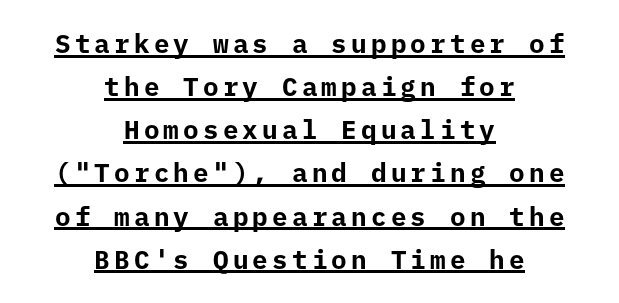
Q: Is the text bold? A: Yes.
Q: Is the text italic (slanted)? A: No, it is upright.
Q: Is the text underlined? A: Yes.
Q: How is the paragraph aligned? A: Centered.
Q: Is the spacing between lines tight, normal or loose? A: Normal.
